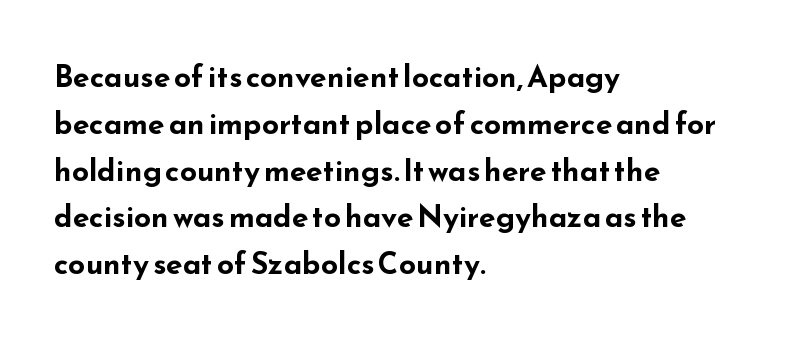
{"serif": "no", "italic": "no", "bold": "yes", "weight": "bold", "width": "wide", "stroke_contrast": "low", "x_height": "small", "monospaced": "no", "underline": "no", "align": "left", "line_spacing": "normal", "line_spacing_ratio": 1.56, "letter_spacing": "normal", "letter_spacing_em": 0.0, "glyph_px": 30}
